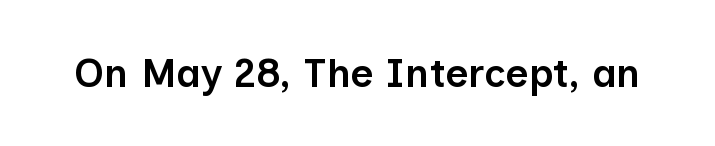
The rendering uses natural spacing where letterforms have individual widths. The area under the type is left untouched. Does the type have serifs? No, each stem ends abruptly. The specimen reads as upright at a glance. A somewhat darkened texture: the type is semibold rather than bold. You could call the tracking neutral — neither tight nor loose.
